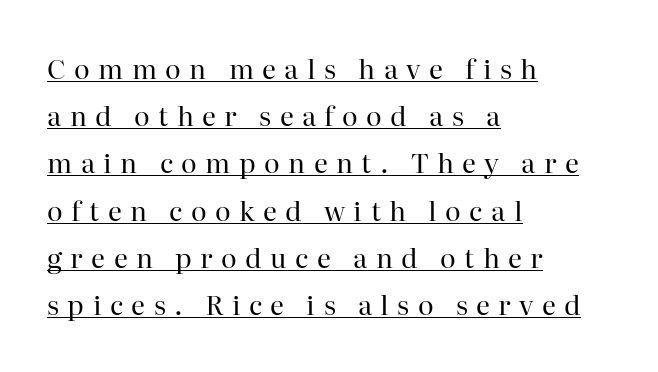
Q: Is the text bold? A: No.
Q: Is the text italic (slanted)? A: No, it is upright.
Q: Is the text underlined? A: Yes.
Q: How is the paragraph aligned? A: Left-aligned.
Q: Is the spacing between letters normal or unusually wide? A: Unusually wide.
